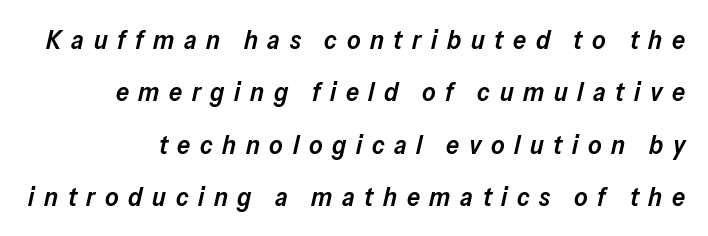
Q: Is the text bold? A: Semi-bold.
Q: Is the text italic (slanted)? A: Yes, it leans right by about 13 degrees.
Q: Is the text underlined? A: No.
Q: Is the spacing between letters normal or unusually wide? A: Unusually wide.
Q: Is the spacing between lines tight, normal or loose? A: Loose.
